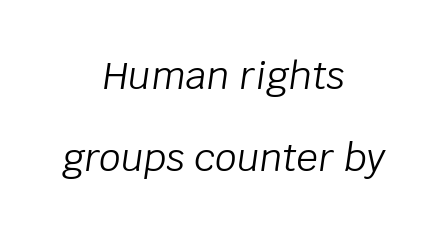
The image shows 38 px light type, italic (leaning right); set centered, loose line spacing (2.15x), normal letter spacing, not underlined; low stroke contrast and a large x-height.
